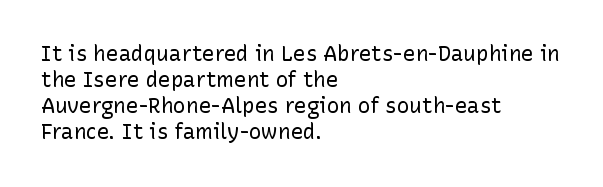
{"italic": "no", "bold": "no", "underline": "no", "align": "left", "line_spacing_ratio": 1.24, "letter_spacing": "normal", "letter_spacing_em": 0.0, "glyph_px": 21}
